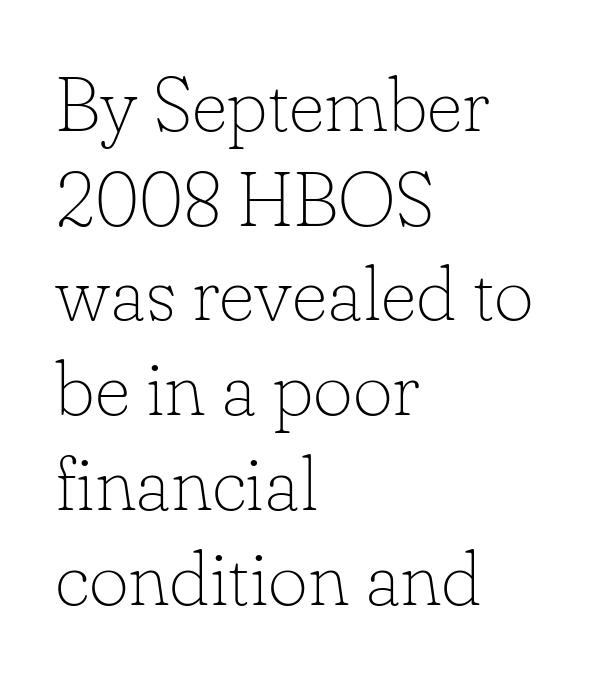
Q: Is the text bold? A: No.
Q: Is the text italic (slanted)? A: No, it is upright.
Q: Is the typeface a serif or a sans-serif typeface? A: Serif.
Q: Is the text underlined? A: No.
Q: How is the paragraph aligned? A: Left-aligned.
Q: Is the spacing between letters normal or unusually wide? A: Normal.
Q: Width (condensed, normal, or wide)? A: Normal.
Q: Stroke contrast? A: Low.
Q: x-height? A: Small.
Q: Monospaced? A: No.
